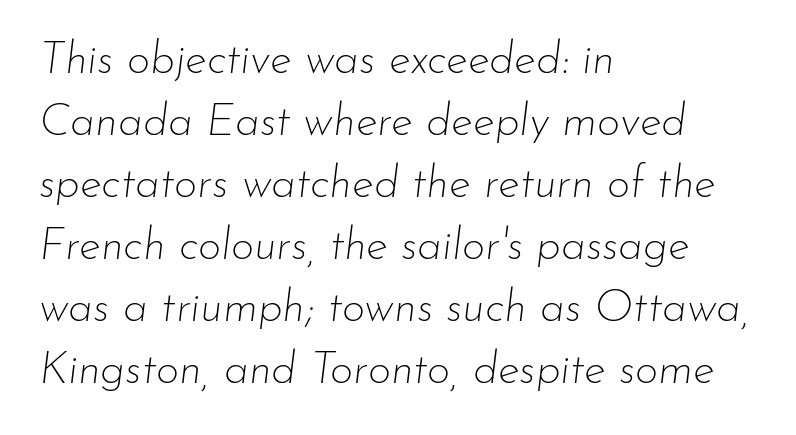
{"italic": "yes", "lean": "right", "slant_degrees": 7, "bold": "no", "weight": "thin", "width": "normal", "stroke_contrast": "low", "x_height": "small", "monospaced": "no", "underline": "no", "align": "left", "line_spacing": "normal", "line_spacing_ratio": 1.38, "letter_spacing": "normal", "letter_spacing_em": 0.0, "glyph_px": 45}
